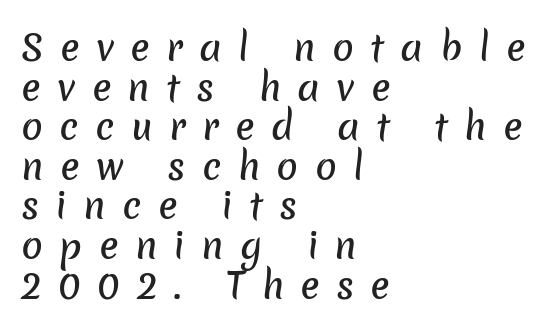
{"serif": "no", "width": "normal", "stroke_contrast": "low", "x_height": "medium", "monospaced": "no", "underline": "no", "align": "left", "line_spacing": "tight", "line_spacing_ratio": 1.1, "letter_spacing": "wide", "letter_spacing_em": 0.45, "glyph_px": 36}
